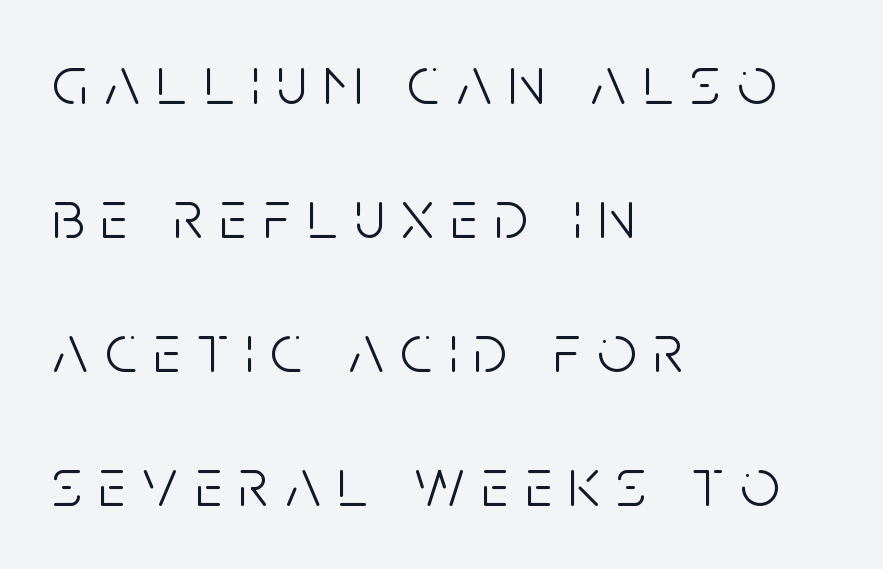
{"serif": "no", "italic": "no", "bold": "no", "weight": "light", "width": "condensed", "stroke_contrast": "low", "x_height": "large", "monospaced": "no", "underline": "no", "align": "left", "line_spacing": "loose", "line_spacing_ratio": 1.94, "letter_spacing": "wide", "letter_spacing_em": 0.24, "glyph_px": 69}
